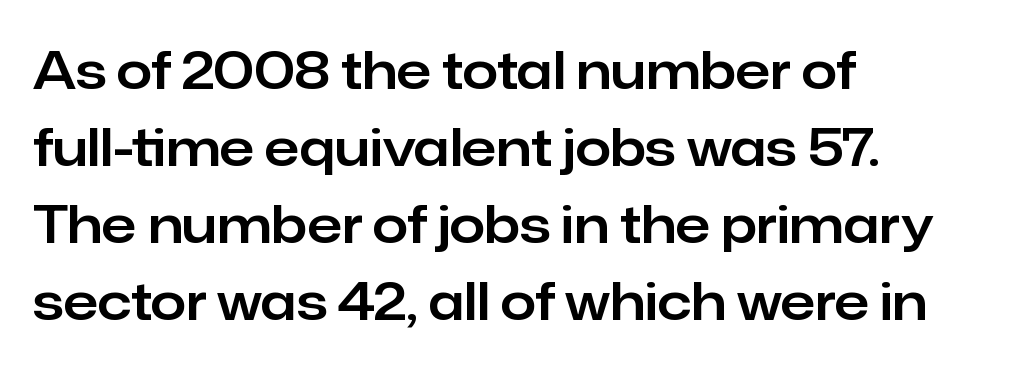
Q: Is the text italic (slanted)? A: No, it is upright.
Q: Is the typeface a serif or a sans-serif typeface? A: Sans-serif.
Q: Is the text underlined? A: No.
Q: How is the paragraph aligned? A: Left-aligned.
Q: Is the spacing between letters normal or unusually wide? A: Normal.
Q: Is the spacing between lines tight, normal or loose? A: Normal.
Q: Width (condensed, normal, or wide)? A: Normal.
Q: Stroke contrast? A: Low.
Q: x-height? A: Medium.
Q: Monospaced? A: No.
